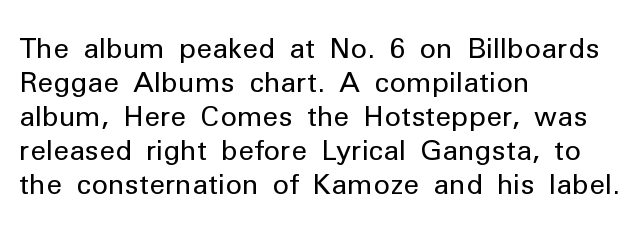
{"serif": "no", "italic": "no", "bold": "no", "weight": "regular", "width": "normal", "stroke_contrast": "low", "x_height": "medium", "monospaced": "no", "underline": "no", "align": "left", "line_spacing_ratio": 1.21, "letter_spacing": "normal", "letter_spacing_em": 0.0, "glyph_px": 28}
